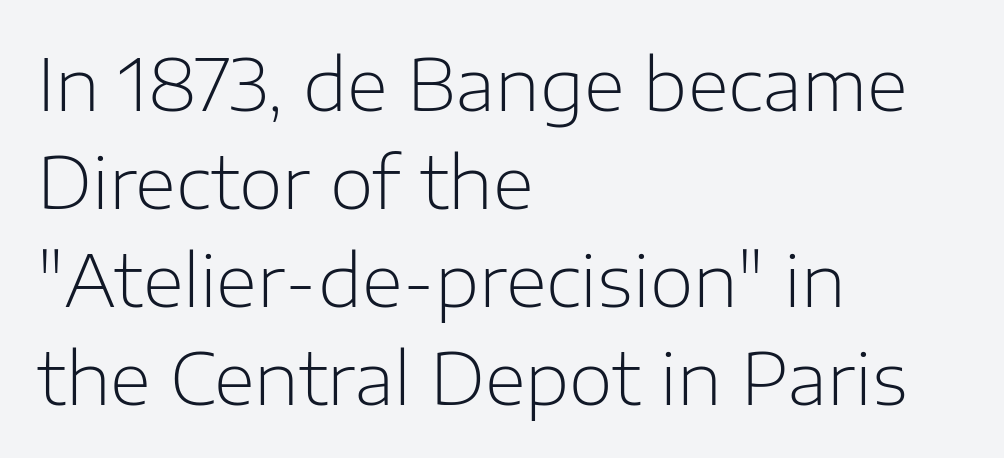
The image shows 71 px light sans-serif type, upright; set left-aligned, normal line spacing (1.38x), normal letter spacing, not underlined; low stroke contrast and a medium x-height.
